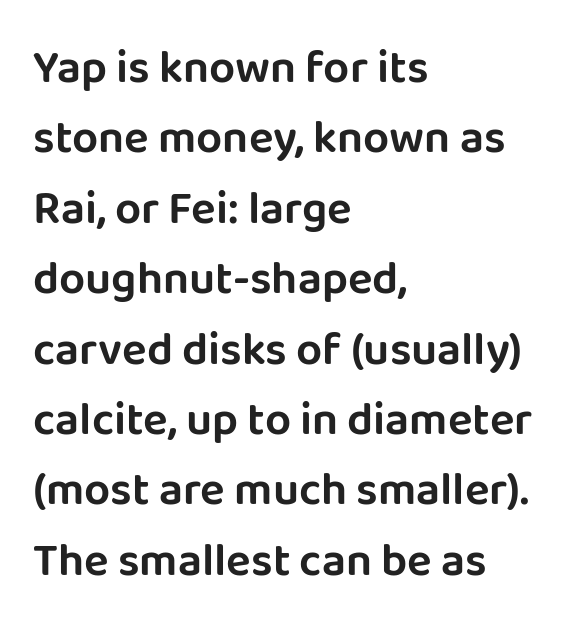
The image shows 46 px sans-serif type, upright; set left-aligned, normal line spacing (1.53x), normal letter spacing, not underlined; low stroke contrast and a large x-height.
